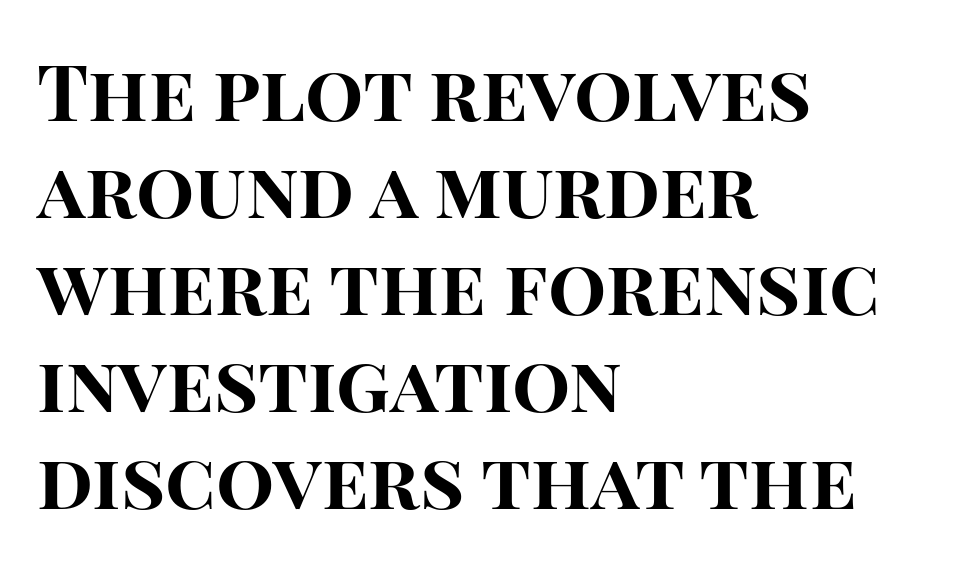
{"serif": "no", "italic": "no", "bold": "yes", "weight": "bold", "width": "normal", "stroke_contrast": "high", "x_height": "large", "monospaced": "no", "underline": "no", "align": "left", "line_spacing": "normal", "line_spacing_ratio": 1.26, "letter_spacing": "normal", "letter_spacing_em": 0.0, "glyph_px": 77}
